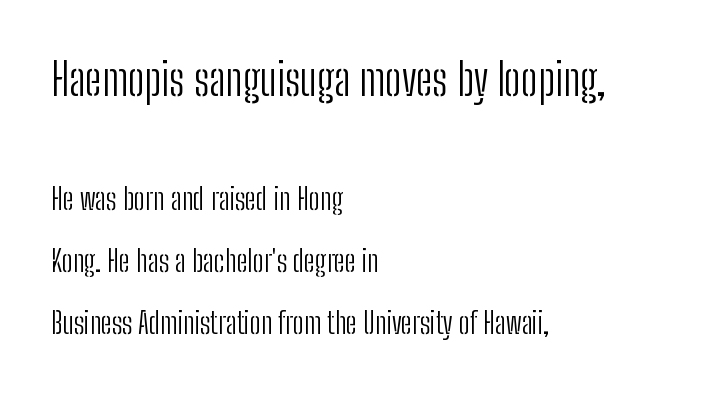
{"serif": "no", "italic": "no", "bold": "no", "weight": "light", "width": "condensed", "stroke_contrast": "low", "x_height": "medium", "monospaced": "no", "underline": "no", "align": "left", "line_spacing": "loose", "line_spacing_ratio": 2.07, "letter_spacing": "normal", "letter_spacing_em": 0.0, "larger_block": "first", "size_ratio": 1.5, "glyph_px": 45}
